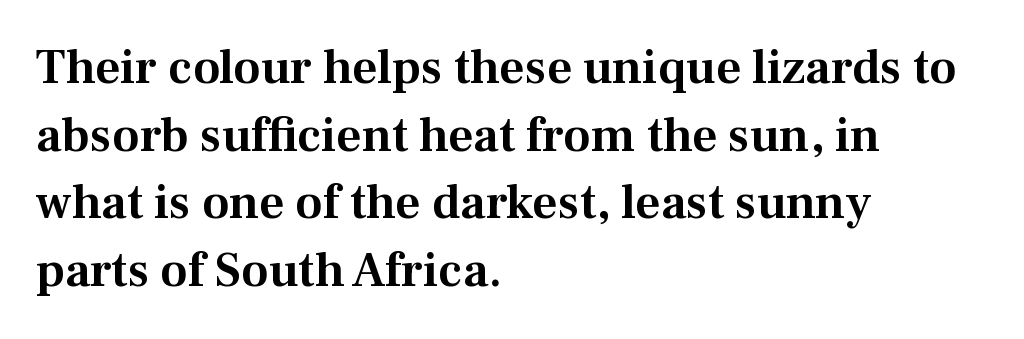
The image shows 49 px serif type, upright; set left-aligned, normal line spacing (1.38x), normal letter spacing, not underlined; medium stroke contrast and a medium x-height.
